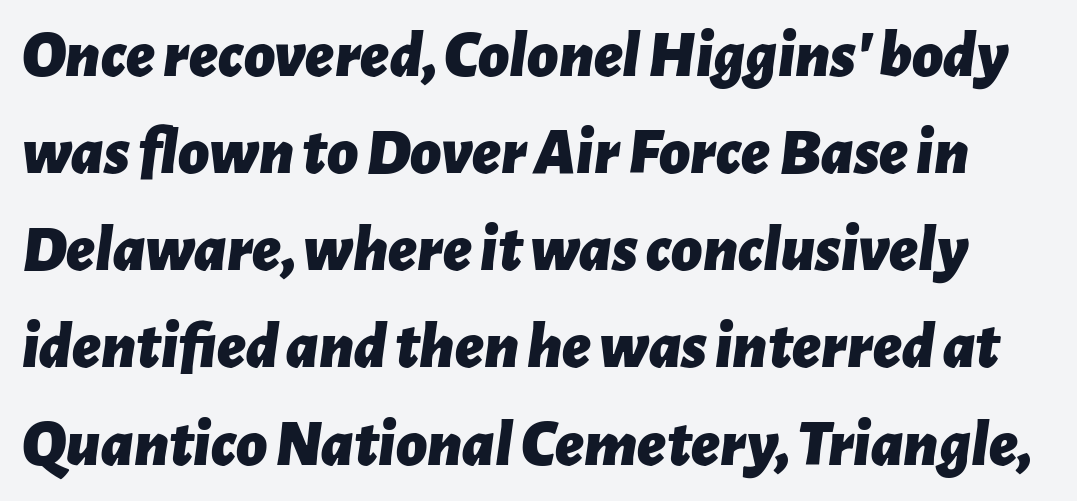
{"italic": "yes", "lean": "right", "slant_degrees": 7, "bold": "yes", "weight": "bold", "width": "normal", "stroke_contrast": "low", "x_height": "medium", "monospaced": "no", "underline": "no", "line_spacing": "normal", "line_spacing_ratio": 1.45, "letter_spacing": "normal", "letter_spacing_em": 0.0, "glyph_px": 67}
